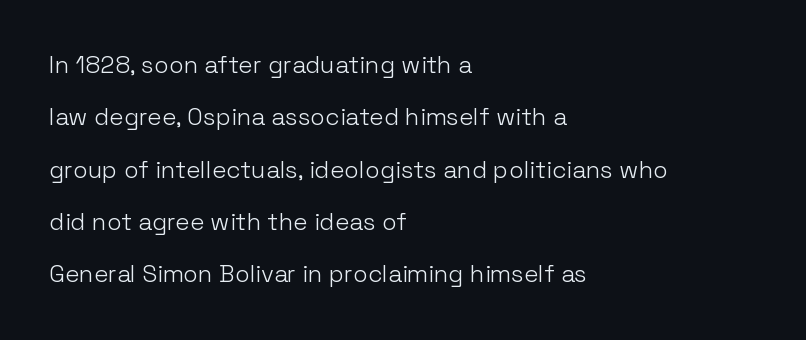
{"italic": "no", "bold": "no", "underline": "no", "align": "left", "line_spacing": "loose", "line_spacing_ratio": 2.18, "letter_spacing": "normal", "letter_spacing_em": 0.0, "glyph_px": 24}
